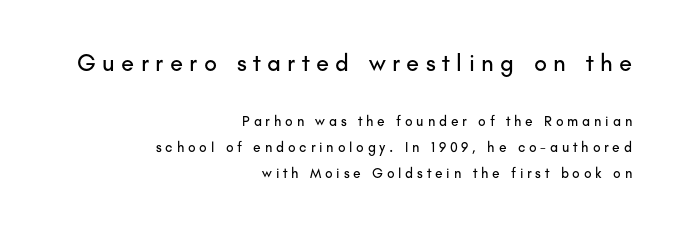
This sample uses an upright cut, with every glyph sitting square on the baseline. Characters follow at a spacing far wider than the type designer built in. These lines are set flush right with a ragged left edge. A student would notice the top passage is typeset larger than what follows.
